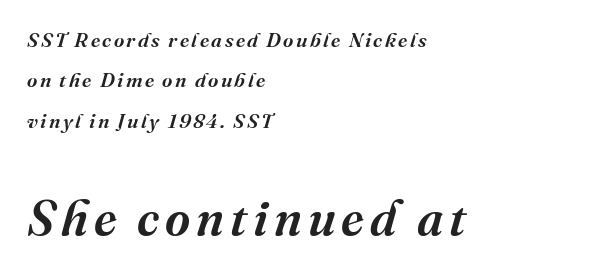
The image shows 49 px semibold serif type, italic (leaning right); set left-aligned, loose line spacing (2.02x), not underlined; the second (bottom) block is 2.45x larger; medium stroke contrast and a medium x-height.
